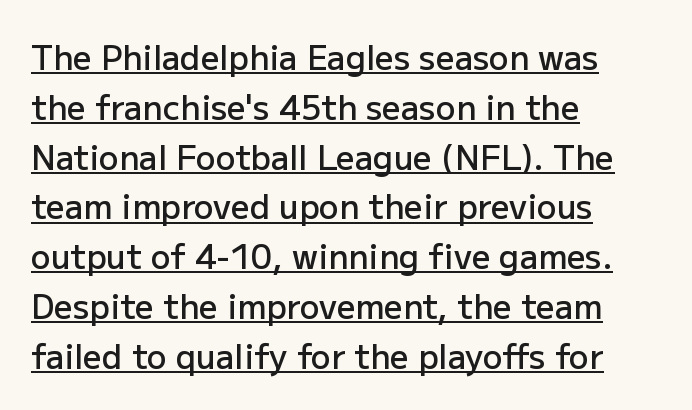
{"serif": "no", "italic": "no", "bold": "semi", "weight": "semibold", "width": "normal", "stroke_contrast": "low", "x_height": "medium", "monospaced": "no", "underline": "yes", "align": "left", "line_spacing": "normal", "line_spacing_ratio": 1.51, "letter_spacing": "normal", "letter_spacing_em": 0.0, "glyph_px": 33}
